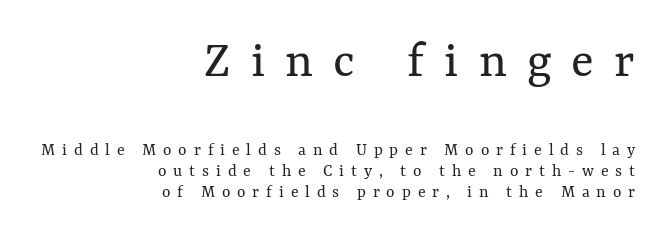
Substantial extra tracking has been applied to these lines. Each letter keeps its own natural width here, so spacing adapts to shape. If you drew a line through each stem, it would be perfectly vertical. Each line ends at the same right margin while the left side varies. Bare-footed words on every line.
